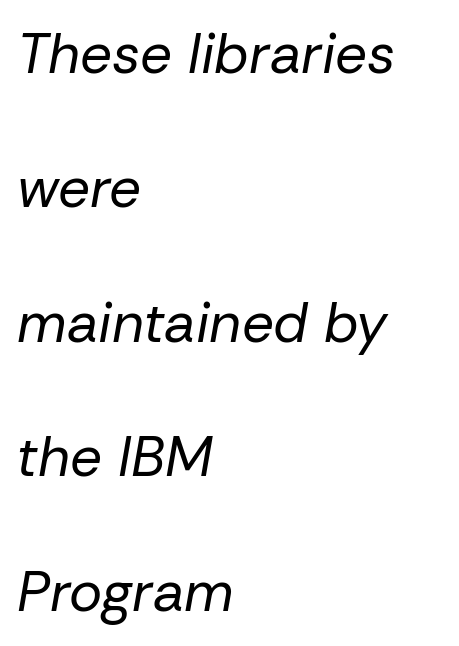
Q: Is the text bold? A: No.
Q: Is the text italic (slanted)? A: Yes, it leans right by about 10 degrees.
Q: Is the text underlined? A: No.
Q: How is the paragraph aligned? A: Left-aligned.
Q: Is the spacing between letters normal or unusually wide? A: Normal.
Q: Is the spacing between lines tight, normal or loose? A: Loose.
Q: Width (condensed, normal, or wide)? A: Normal.
Q: Stroke contrast? A: Low.
Q: x-height? A: Medium.
Q: Monospaced? A: No.
